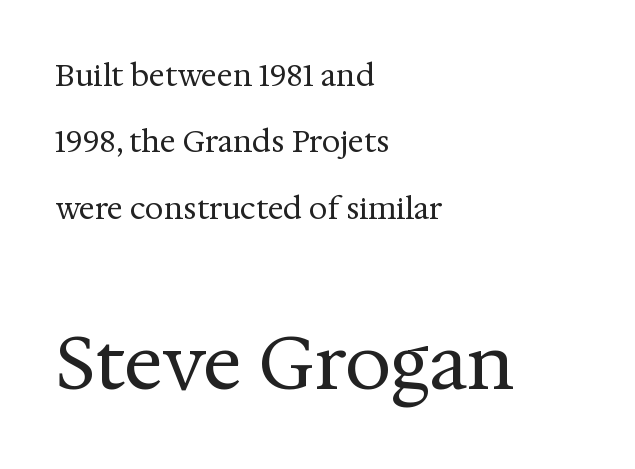
{"serif": "yes", "italic": "no", "bold": "no", "weight": "regular", "width": "normal", "stroke_contrast": "medium", "x_height": "medium", "monospaced": "no", "underline": "no", "align": "left", "line_spacing": "loose", "line_spacing_ratio": 2.21, "letter_spacing": "normal", "letter_spacing_em": 0.0, "larger_block": "second", "size_ratio": 2.47, "glyph_px": 74}
